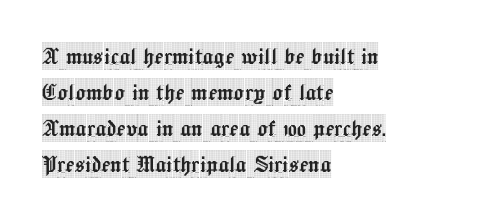
Vertically, the passage feels balanced, rows spaced as you'd expect. The face used here is rendered with its standard letterfit. The words here are not underlined. Posture: straight, roman, zero tilt.
